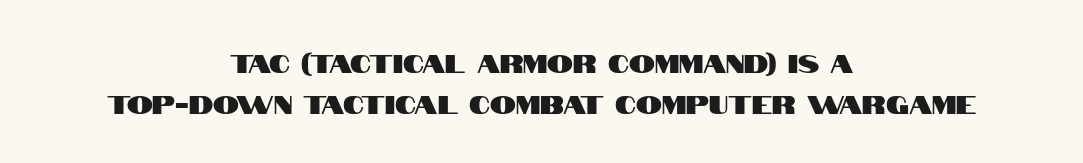
Rendered with straight, roman letterforms. Neither beginnings nor endings align; midpoints do. Rows of type keep a routine distance in the vertical direction. The letters sit at their default tracking, neither squeezed nor spread.
